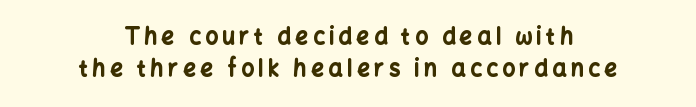
{"italic": "no", "bold": "yes", "underline": "no", "align": "center", "line_spacing": "normal", "line_spacing_ratio": 1.45, "letter_spacing": "wide", "letter_spacing_em": 0.21, "glyph_px": 22}
